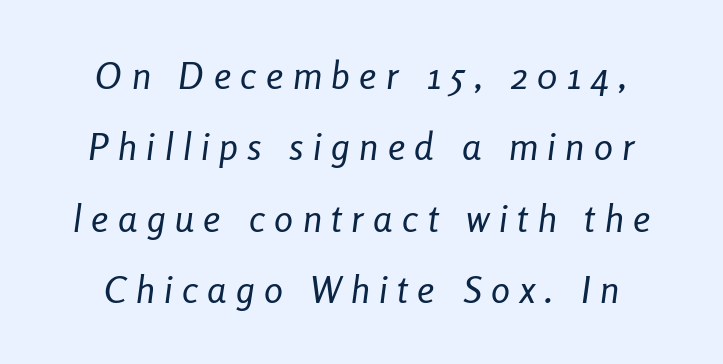
The image shows 38 px regular-weight, condensed type, italic (leaning right); set line spacing 1.88x, unusually wide letter spacing (+0.25 em), not underlined; low stroke contrast and a medium x-height.
